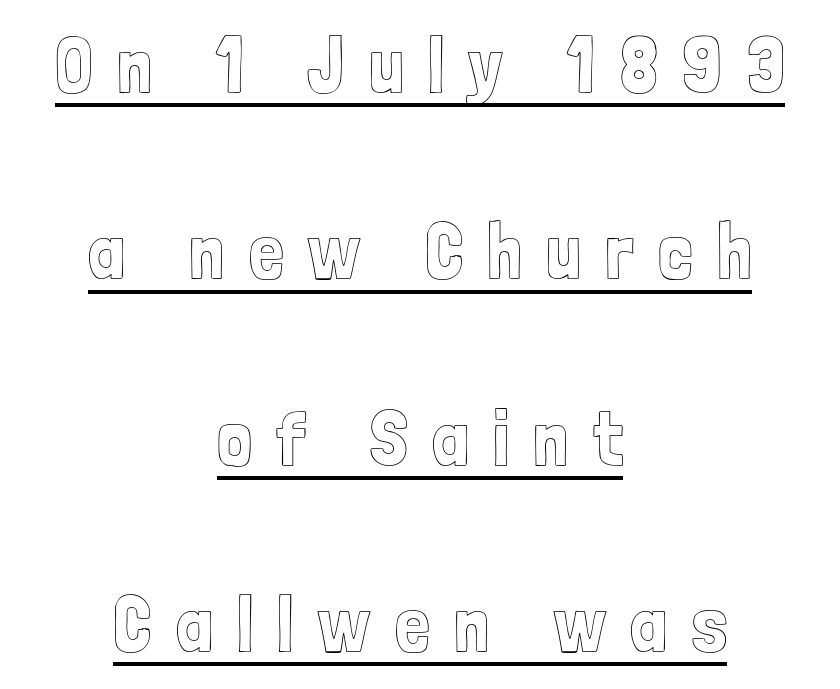
The image shows 78 px condensed type, upright; set centered, loose line spacing (2.39x), unusually wide letter spacing (+0.31 em), underlined; a medium x-height.
